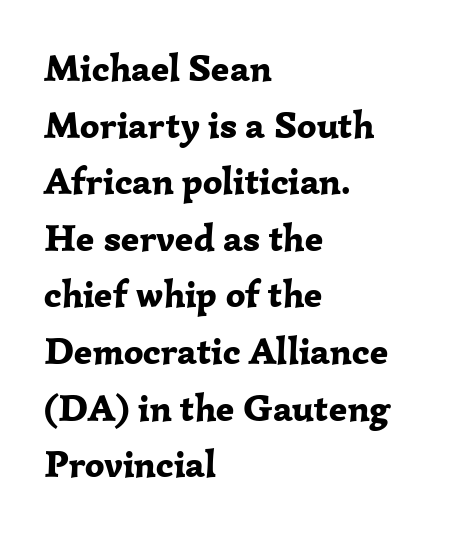
No italicization has been applied; the sample stays upright. The strip under each line holds only bare page. Heavy-handed strokes throughout: this text is bold. The letterforms sit shoulder to shoulder at normal distance.
